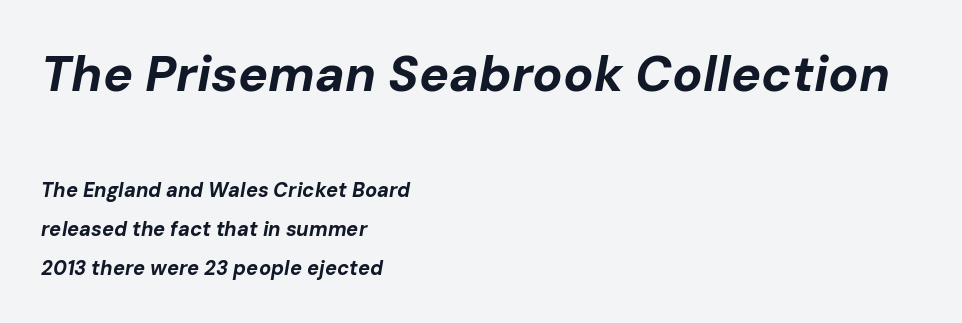
The letters sit at their default tracking, neither squeezed nor spread. Italic? Definitely — the glyphs are oblique. You could not count columns in this text — the font is proportionally spaced. Loosely led — the rows are spread out.
